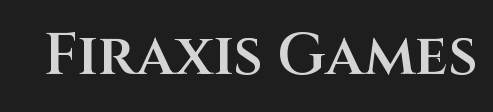
The image shows 59 px semibold sans-serif type, upright; set normal letter spacing, not underlined; medium stroke contrast and a large x-height.
